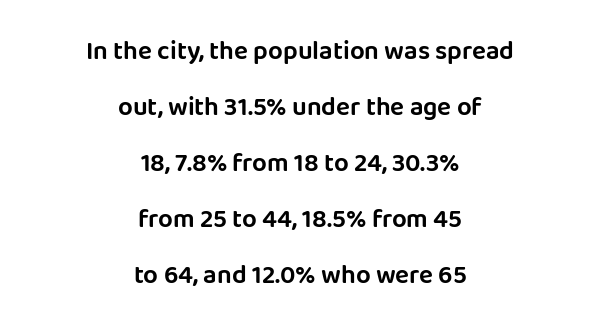
Does the lettering tilt? It doesn't — this is upright. How are the letters spaced? Ordinarily, with no added tracking. The rag falls on both sides of this text block equally. Nobody drew a line under any word here. The lines are spread far apart with generous leading.
